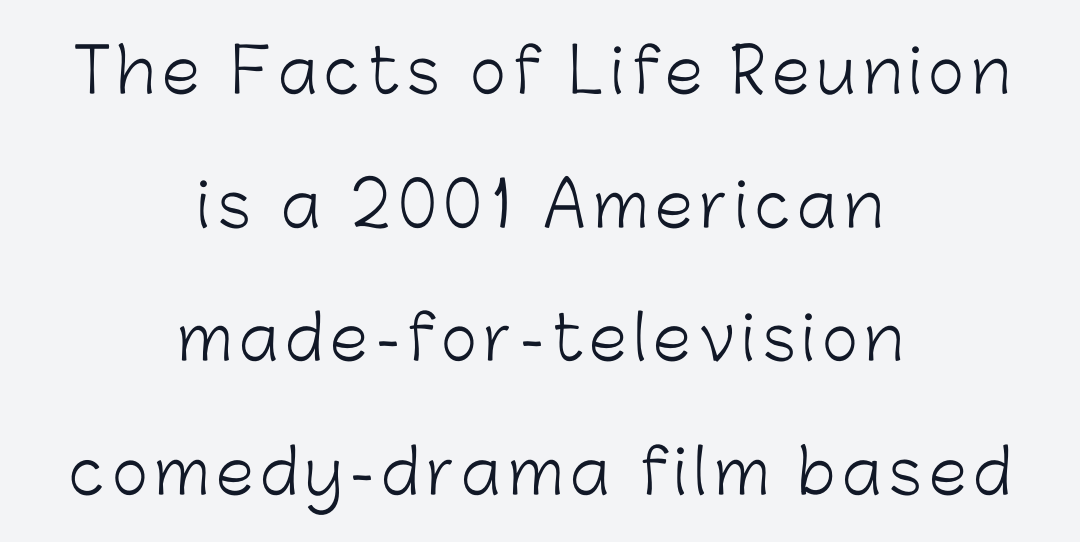
Q: Is the text bold? A: No.
Q: Is the text italic (slanted)? A: No, it is upright.
Q: Is the typeface a serif or a sans-serif typeface? A: Sans-serif.
Q: Is the text underlined? A: No.
Q: How is the paragraph aligned? A: Centered.
Q: Is the spacing between lines tight, normal or loose? A: Loose.
Q: Width (condensed, normal, or wide)? A: Normal.
Q: Stroke contrast? A: Low.
Q: x-height? A: Medium.
Q: Monospaced? A: No.
